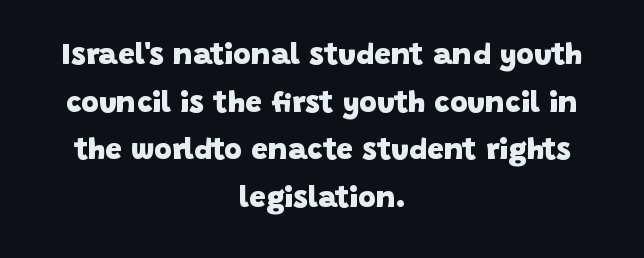
{"serif": "no", "bold": "yes", "weight": "heavy", "width": "normal", "stroke_contrast": "low", "x_height": "large", "monospaced": "no", "underline": "no", "align": "center", "line_spacing": "normal", "line_spacing_ratio": 1.59, "letter_spacing": "normal", "letter_spacing_em": 0.0, "glyph_px": 30}
